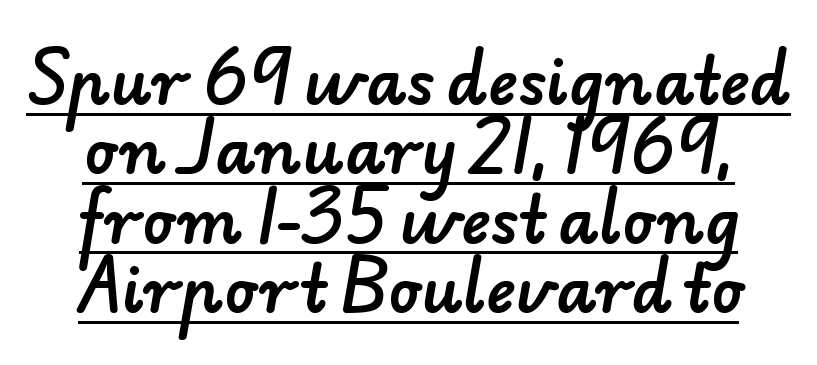
The image shows 63 px sans-serif type; set tight line spacing (1.1x), normal letter spacing, underlined; low stroke contrast and a small x-height.
